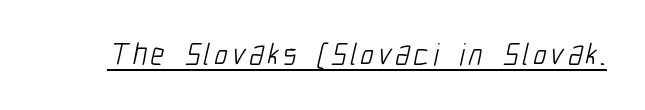
The image shows 31 px light, condensed sans-serif type; set underlined; low stroke contrast and a medium x-height.
